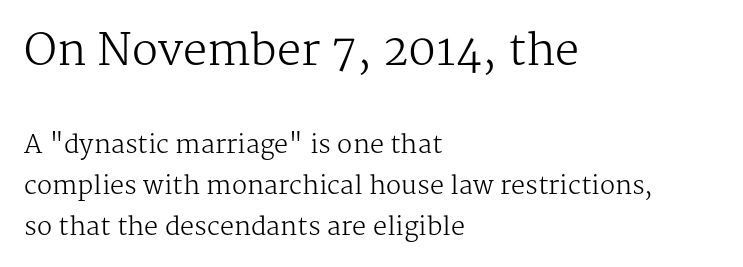
You get the large type first, then a drop to smaller type. Note the varied advance widths — an 'i' is clearly narrower than an 'm'. The face used here is rendered with its standard letterfit. I'd call this a serif setting — the letters wear small feet. These lines stack with their left ends in a neat column.
